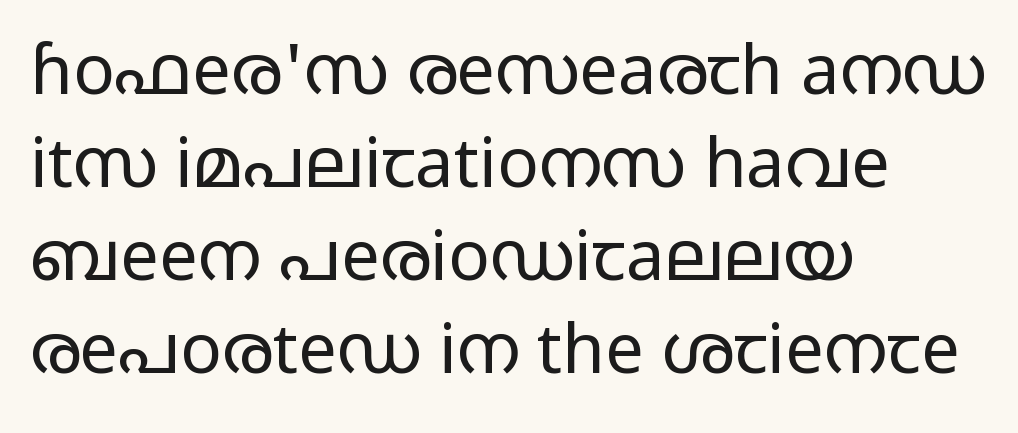
The image shows 69 px light, wide sans-serif type, upright; set left-aligned, normal line spacing (1.35x), normal letter spacing, not underlined; low stroke contrast and a medium x-height.
